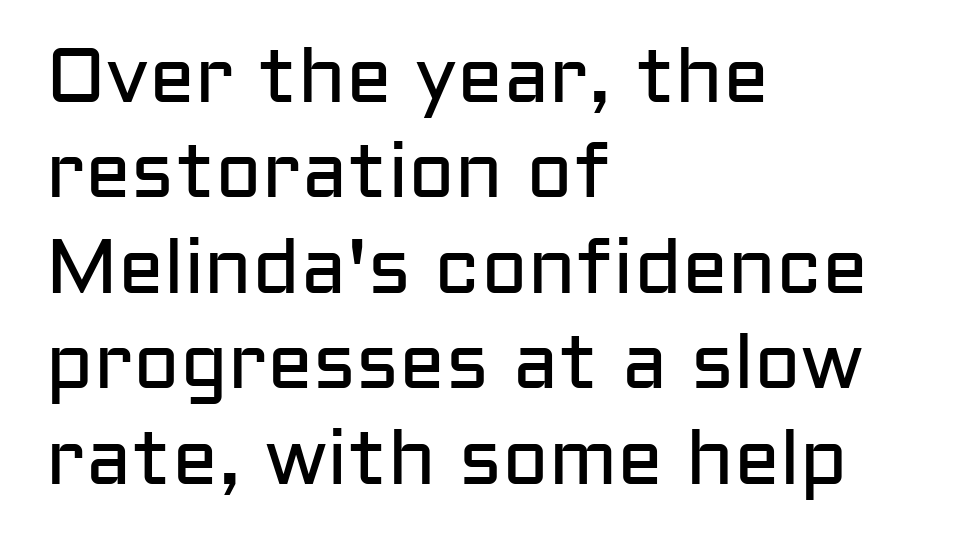
The image shows 77 px regular-weight sans-serif type, upright; set left-aligned, line spacing 1.24x, normal letter spacing, not underlined; low stroke contrast and a medium x-height.
